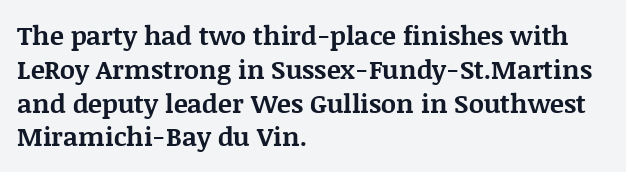
Q: Is the text bold? A: Yes.
Q: Is the text italic (slanted)? A: No, it is upright.
Q: Is the text underlined? A: No.
Q: How is the paragraph aligned? A: Left-aligned.
Q: Is the spacing between letters normal or unusually wide? A: Normal.
Q: Is the spacing between lines tight, normal or loose? A: Normal.
